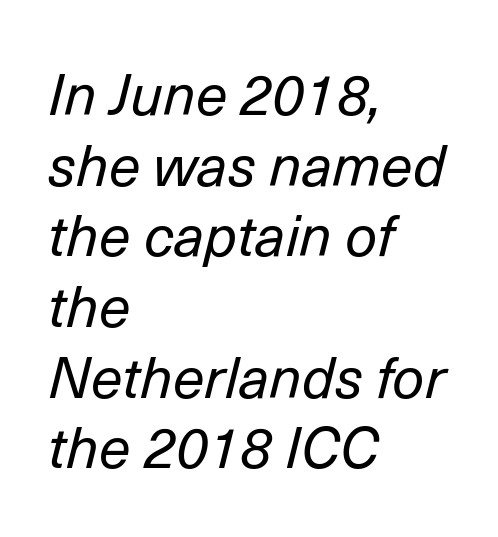
The image shows 57 px regular-weight type, italic (leaning right); set left-aligned, line spacing 1.24x, normal letter spacing, not underlined; low stroke contrast and a medium x-height.
